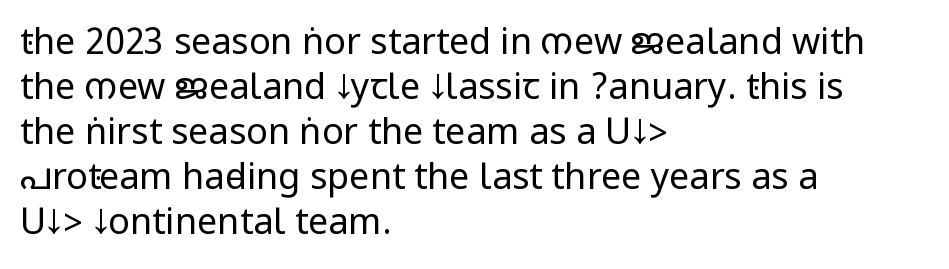
Q: Is the text bold? A: No.
Q: Is the text italic (slanted)? A: No, it is upright.
Q: Is the typeface a serif or a sans-serif typeface? A: Sans-serif.
Q: Is the text underlined? A: No.
Q: How is the paragraph aligned? A: Left-aligned.
Q: Is the spacing between letters normal or unusually wide? A: Normal.
Q: Is the spacing between lines tight, normal or loose? A: Normal.
Q: Width (condensed, normal, or wide)? A: Condensed.
Q: Stroke contrast? A: Low.
